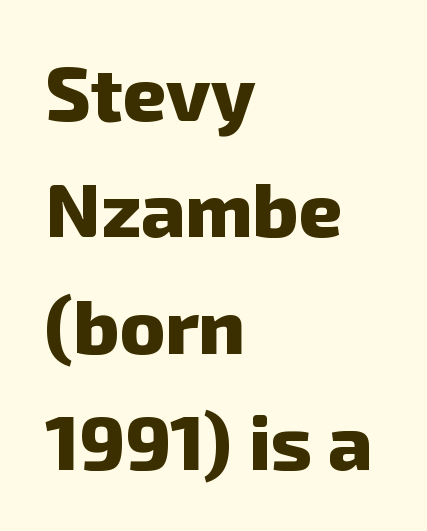
Evenly set lines give the paragraph a standard silhouette. The face used here is proportionally spaced, like ordinary book or web type. The horizontal fit of the characters is conventional and even. Heavy, bold letterforms.
